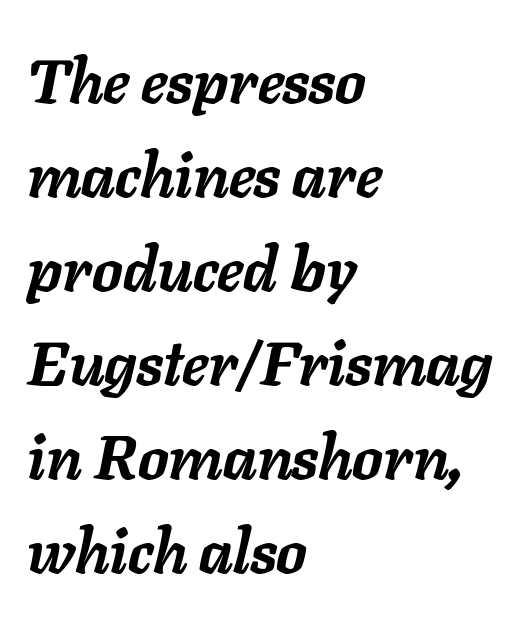
Q: Is the text bold? A: Yes.
Q: Is the text italic (slanted)? A: Yes, it leans right by about 11 degrees.
Q: Is the text underlined? A: No.
Q: How is the paragraph aligned? A: Left-aligned.
Q: Is the spacing between letters normal or unusually wide? A: Normal.
Q: Is the spacing between lines tight, normal or loose? A: Normal.
Q: Width (condensed, normal, or wide)? A: Normal.
Q: Stroke contrast? A: Low.
Q: x-height? A: Medium.
Q: Monospaced? A: No.
